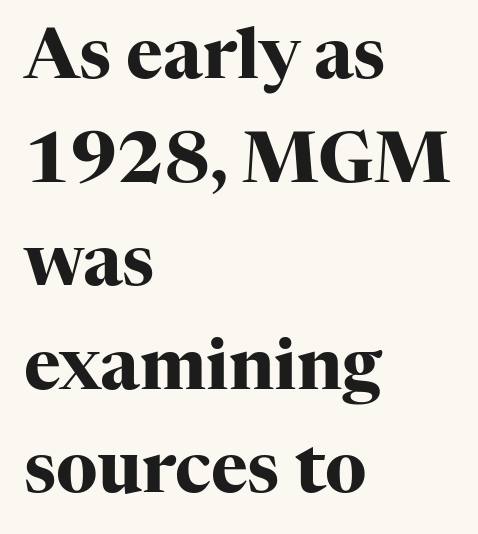
The image shows 70 px heavy serif type, upright; set left-aligned, normal line spacing (1.48x), normal letter spacing, not underlined; high stroke contrast and a medium x-height.
